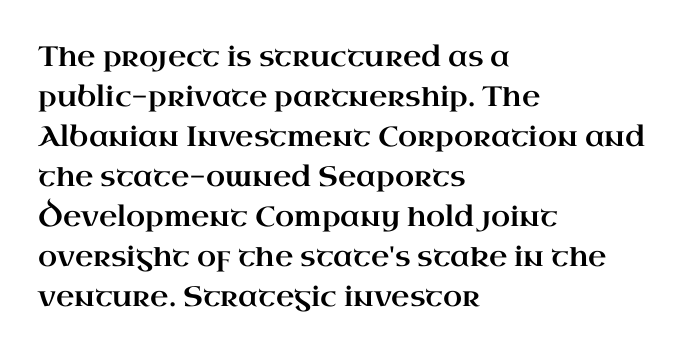
Q: Is the text italic (slanted)? A: No, it is upright.
Q: Is the typeface a serif or a sans-serif typeface? A: Serif.
Q: Is the text underlined? A: No.
Q: How is the paragraph aligned? A: Left-aligned.
Q: Is the spacing between letters normal or unusually wide? A: Normal.
Q: Is the spacing between lines tight, normal or loose? A: Normal.
Q: Width (condensed, normal, or wide)? A: Wide.
Q: Stroke contrast? A: High.
Q: x-height? A: Small.
Q: Monospaced? A: No.
